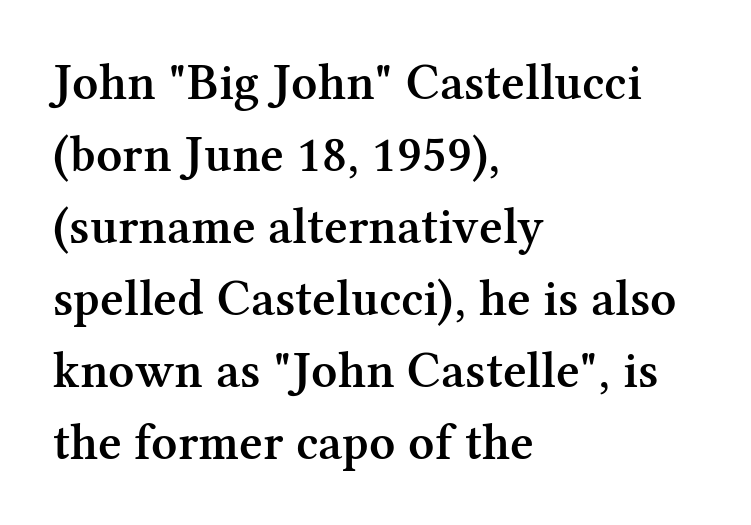
The image shows 51 px semibold serif type, upright; set left-aligned, normal line spacing (1.41x), normal letter spacing, not underlined; medium stroke contrast and a medium x-height.
